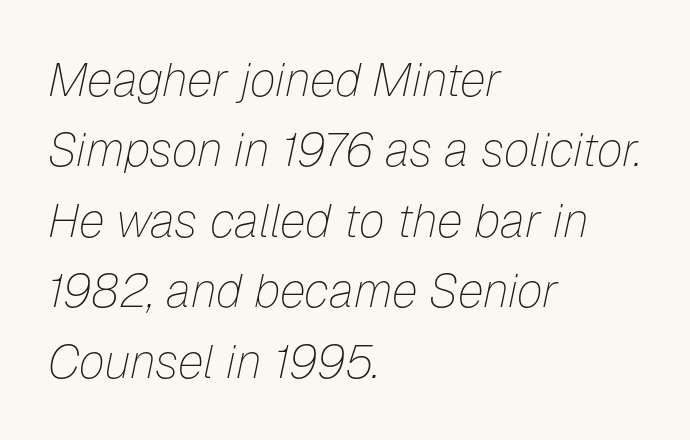
The image shows 47 px thin type, italic (leaning right); set left-aligned, normal line spacing (1.5x), normal letter spacing, not underlined; low stroke contrast and a medium x-height.
